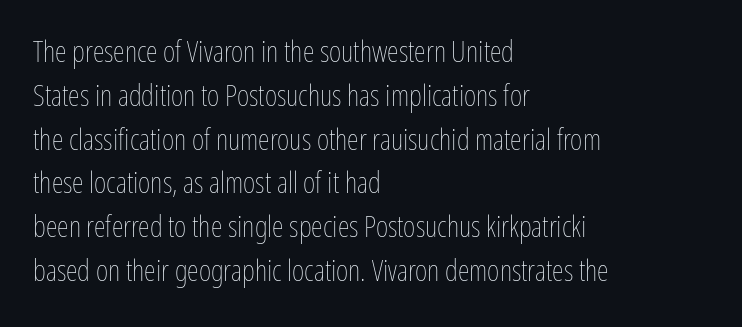
Underline: absent. Spacing verdict: proportional, widths tailored to each character. Each stroke keeps to a modest, everyday thickness or less. Posture: vertical. Horizontal bands of white between lines are of average thickness.
